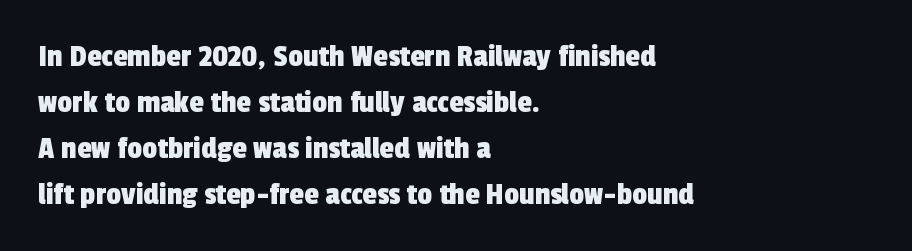
Glance below the letters and you will spot only blank space. Notice how the passage keeps a crisp vertical edge on the left only. Serifs: no, the terminals of the letterforms are clean. There is no visible air inserted between adjacent glyphs. Varying glyph widths throughout — classic text-font behaviour.
